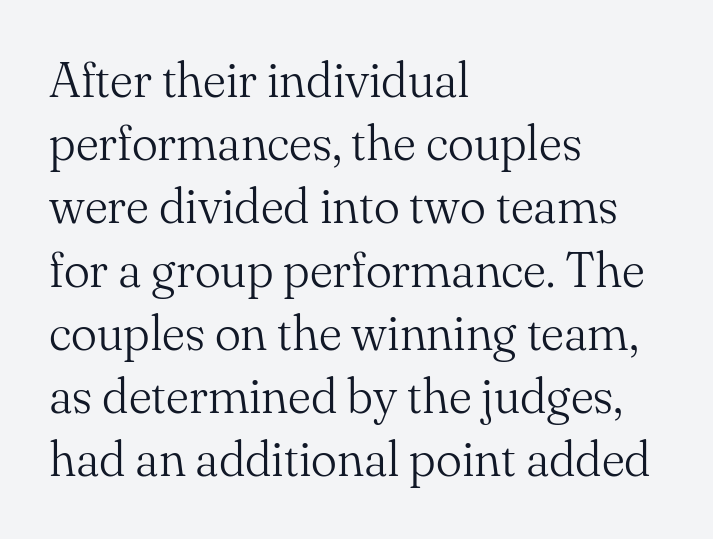
The image shows 49 px light serif type, upright; set left-aligned, normal line spacing (1.29x), normal letter spacing, not underlined; medium stroke contrast and a small x-height.
